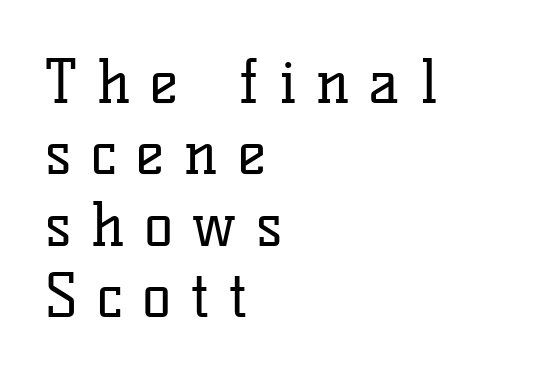
A serif font was chosen for this passage. Honestly, the letter spacing is so wide it's the main thing you notice. The paragraph has a hard left edge and a soft right edge. Stroke mass is kept to a normal reading level or below. Here the designer chose a conventional face with non-uniform glyph widths. Has an underline been added? It has not.
